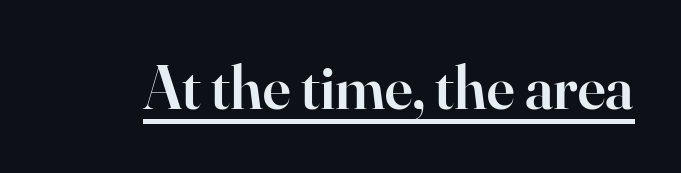
Q: Is the text bold? A: Semi-bold.
Q: Is the text italic (slanted)? A: No, it is upright.
Q: Is the typeface a serif or a sans-serif typeface? A: Serif.
Q: Is the text underlined? A: Yes.
Q: Is the spacing between letters normal or unusually wide? A: Normal.
Q: Width (condensed, normal, or wide)? A: Normal.
Q: Stroke contrast? A: High.
Q: x-height? A: Small.
Q: Monospaced? A: No.
